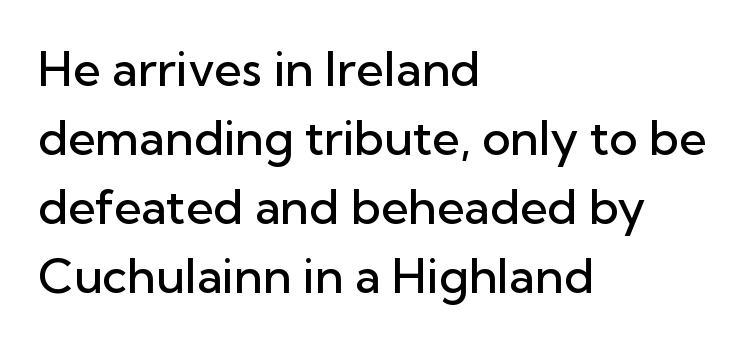
The image shows 48 px semibold sans-serif type, upright; set left-aligned, normal line spacing (1.44x), normal letter spacing, not underlined; low stroke contrast and a medium x-height.
